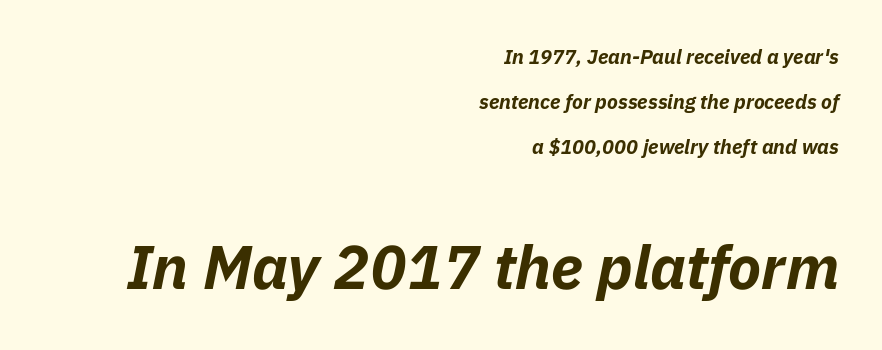
Q: Is the text bold? A: Yes.
Q: Is the text italic (slanted)? A: Yes, it leans right by about 11 degrees.
Q: Is the text underlined? A: No.
Q: How is the paragraph aligned? A: Right-aligned.
Q: Is the spacing between letters normal or unusually wide? A: Normal.
Q: Is the spacing between lines tight, normal or loose? A: Loose.
Q: Which block of text is set in a larger size, the first (top) or the second (bottom)? A: The second (bottom) one.
Q: Width (condensed, normal, or wide)? A: Normal.
Q: Stroke contrast? A: Low.
Q: x-height? A: Medium.
Q: Monospaced? A: No.
